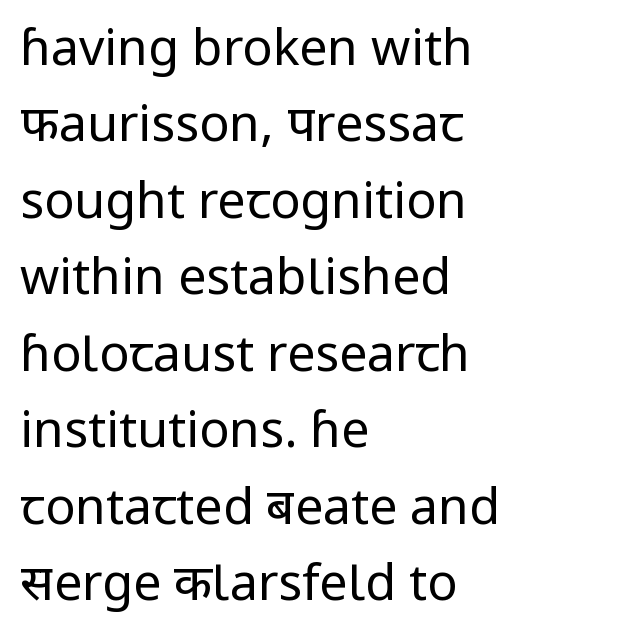
The image shows 50 px regular-weight sans-serif type, upright; set left-aligned, normal line spacing (1.53x), normal letter spacing, not underlined; low stroke contrast and a medium x-height.
